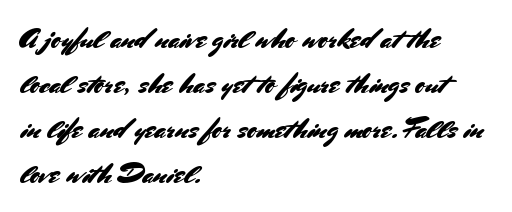
{"serif": "no", "width": "normal", "stroke_contrast": "medium", "x_height": "small", "monospaced": "no", "underline": "no", "align": "left", "line_spacing": "normal", "line_spacing_ratio": 1.55, "letter_spacing": "normal", "letter_spacing_em": 0.0, "glyph_px": 29}
